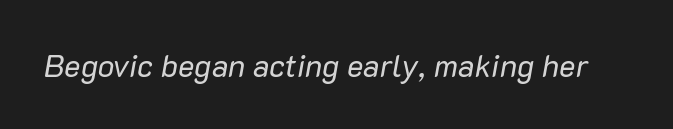
The image shows 31 px regular-weight type, italic (leaning right); set normal letter spacing, not underlined; low stroke contrast and a medium x-height.
